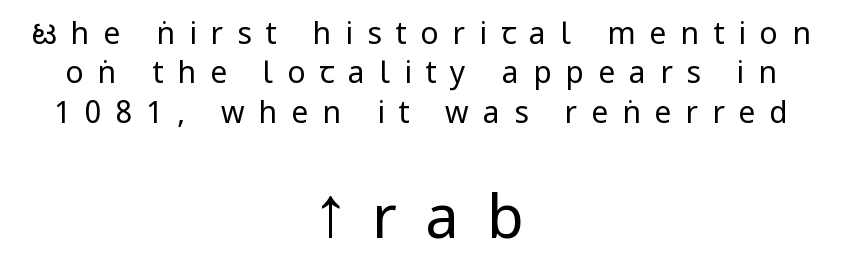
Q: Is the text bold? A: No.
Q: Is the text italic (slanted)? A: No, it is upright.
Q: Is the typeface a serif or a sans-serif typeface? A: Sans-serif.
Q: Is the text underlined? A: No.
Q: How is the paragraph aligned? A: Centered.
Q: Is the spacing between letters normal or unusually wide? A: Unusually wide.
Q: Is the spacing between lines tight, normal or loose? A: Normal.
Q: Which block of text is set in a larger size, the first (top) or the second (bottom)? A: The second (bottom) one.
Q: Width (condensed, normal, or wide)? A: Condensed.
Q: Stroke contrast? A: Low.
